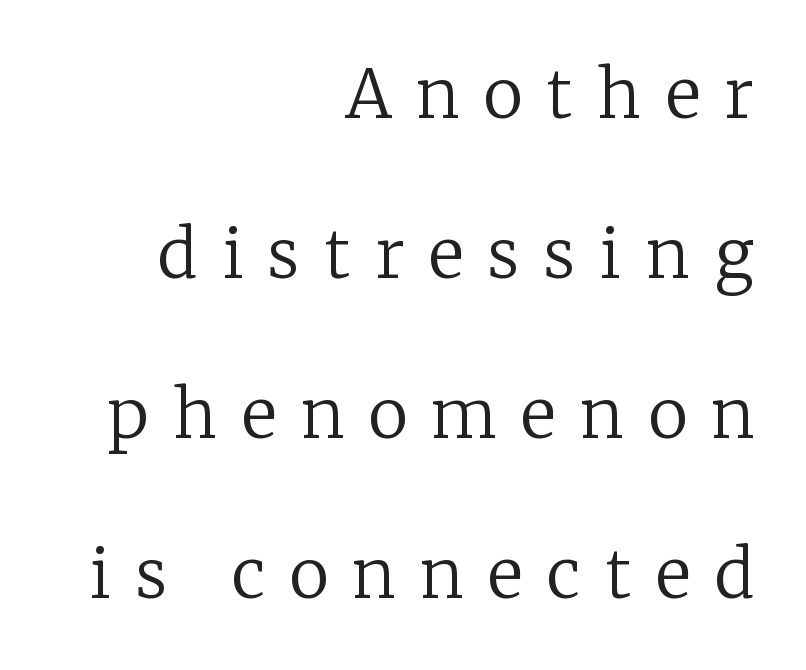
{"serif": "yes", "italic": "no", "bold": "no", "weight": "regular", "width": "normal", "stroke_contrast": "low", "x_height": "medium", "monospaced": "no", "underline": "no", "align": "right", "line_spacing": "loose", "line_spacing_ratio": 2.39, "letter_spacing": "wide", "letter_spacing_em": 0.37, "glyph_px": 67}
